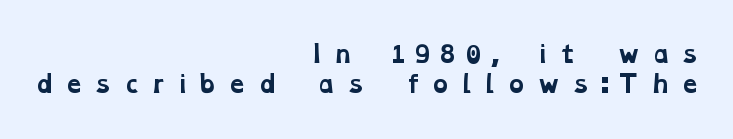
Q: Is the text bold? A: Yes.
Q: Is the text underlined? A: No.
Q: How is the paragraph aligned? A: Right-aligned.
Q: Is the spacing between letters normal or unusually wide? A: Unusually wide.
Q: Is the spacing between lines tight, normal or loose? A: Normal.
